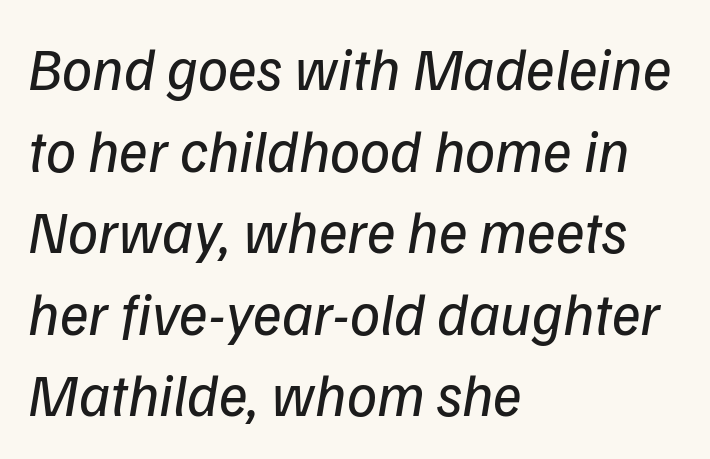
The image shows 60 px regular-weight type, italic (leaning right); set left-aligned, normal line spacing (1.36x), normal letter spacing, not underlined; low stroke contrast and a medium x-height.
